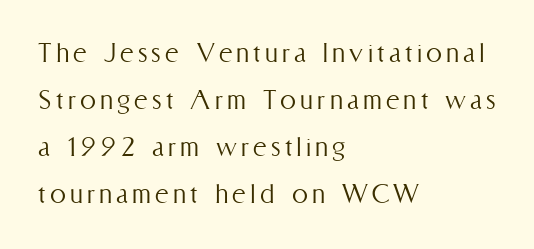
Q: Is the text bold? A: No.
Q: Is the text italic (slanted)? A: No, it is upright.
Q: Is the text underlined? A: No.
Q: How is the paragraph aligned? A: Left-aligned.
Q: Is the spacing between lines tight, normal or loose? A: Normal.
Q: Width (condensed, normal, or wide)? A: Condensed.
Q: Stroke contrast? A: Medium.
Q: x-height? A: Medium.
Q: Monospaced? A: No.
